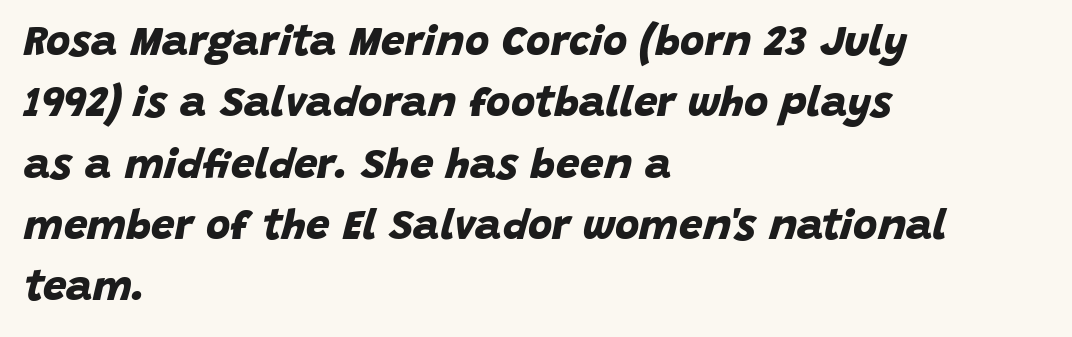
Q: Is the text bold? A: Yes.
Q: Is the typeface a serif or a sans-serif typeface? A: Sans-serif.
Q: Is the text underlined? A: No.
Q: How is the paragraph aligned? A: Left-aligned.
Q: Is the spacing between letters normal or unusually wide? A: Normal.
Q: Is the spacing between lines tight, normal or loose? A: Normal.
Q: Width (condensed, normal, or wide)? A: Normal.
Q: Stroke contrast? A: Low.
Q: x-height? A: Large.
Q: Monospaced? A: No.
